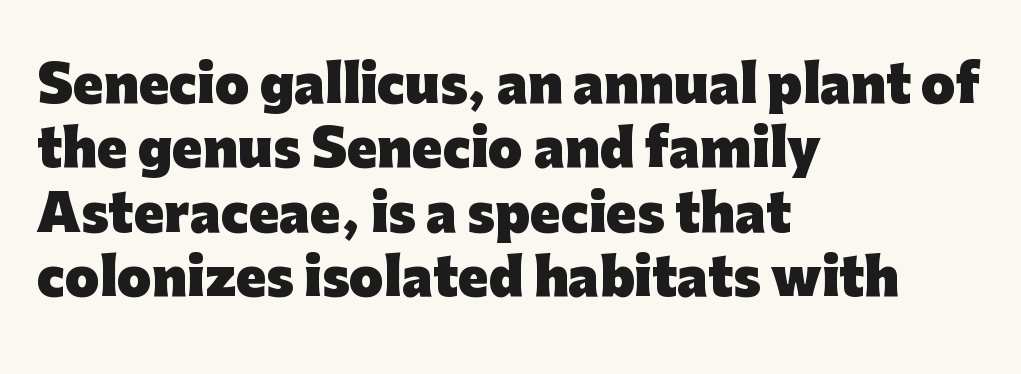
Q: Is the text bold? A: Yes.
Q: Is the text italic (slanted)? A: No, it is upright.
Q: Is the typeface a serif or a sans-serif typeface? A: Sans-serif.
Q: Is the text underlined? A: No.
Q: How is the paragraph aligned? A: Left-aligned.
Q: Is the spacing between letters normal or unusually wide? A: Normal.
Q: Is the spacing between lines tight, normal or loose? A: Normal.
Q: Width (condensed, normal, or wide)? A: Normal.
Q: Stroke contrast? A: Low.
Q: x-height? A: Medium.
Q: Monospaced? A: No.
